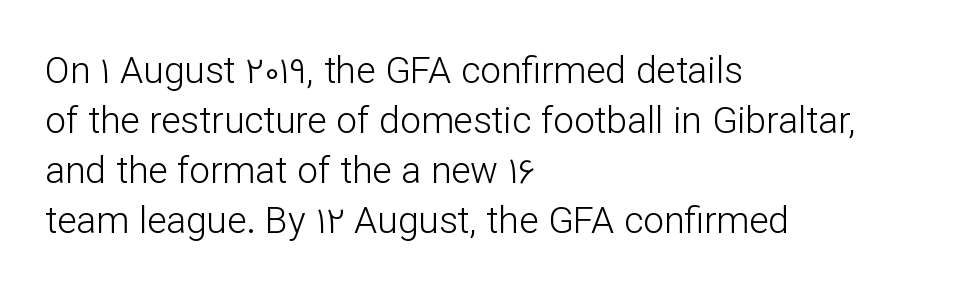
Tracking value appears to be zero — textbook default spacing. Layout note: lines flush left. Varying glyph widths throughout — classic text-font behaviour. No heavy texture on the line: the type isn't bold. Underlining? Definitely not there.
